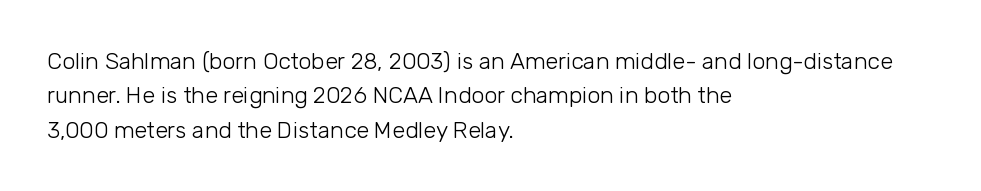
Q: Is the text bold? A: No.
Q: Is the text italic (slanted)? A: No, it is upright.
Q: Is the text underlined? A: No.
Q: How is the paragraph aligned? A: Left-aligned.
Q: Is the spacing between letters normal or unusually wide? A: Normal.
Q: Is the spacing between lines tight, normal or loose? A: Normal.
